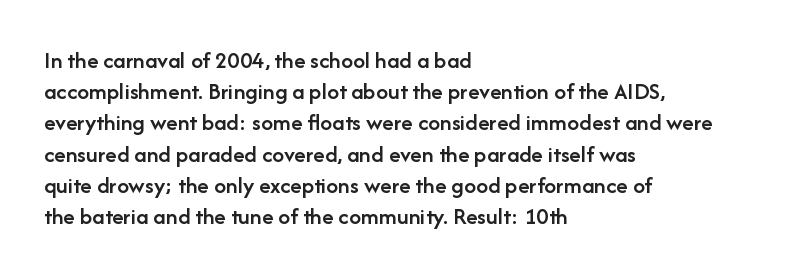
Students, this is semibold: more ink than regular, less than bold. Letter spacing: default. Any mark beneath the type? The region is blank. Rows of type keep a routine distance in the vertical direction. These lines are set flush left with a ragged right edge. Posture: straight, roman, zero tilt.
